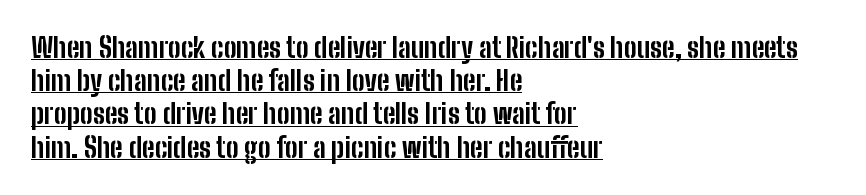
{"italic": "no", "bold": "yes", "underline": "yes", "align": "left", "line_spacing_ratio": 1.23, "letter_spacing": "normal", "letter_spacing_em": 0.0, "glyph_px": 27}
